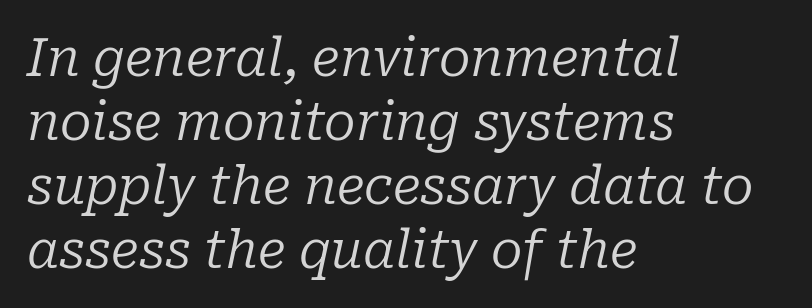
Each letter keeps its own natural width here, so spacing adapts to shape. Rule under the text: the space is simply empty. This rendering employs a face with finishing strokes, i.e., a serif. Yep, that's italic — everything's leaning.
